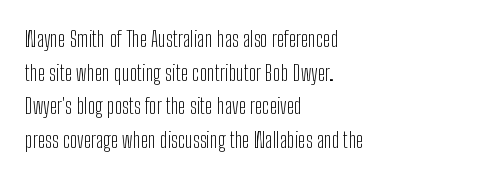
The image shows 22 px text type, upright; set left-aligned, normal line spacing (1.53x), normal letter spacing, not underlined.
